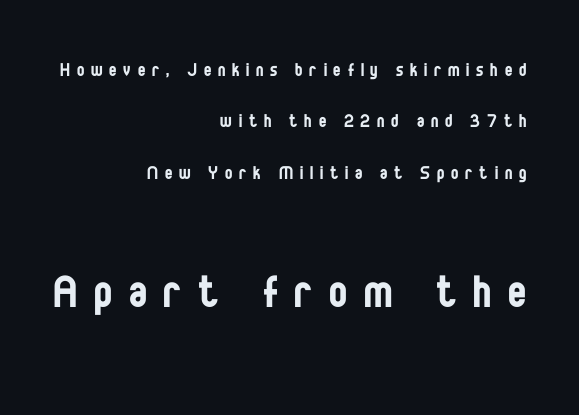
{"serif": "no", "italic": "no", "bold": "no", "weight": "regular", "width": "condensed", "stroke_contrast": "low", "x_height": "large", "monospaced": "no", "underline": "no", "align": "right", "line_spacing": "loose", "line_spacing_ratio": 2.34, "letter_spacing": "wide", "letter_spacing_em": 0.31, "larger_block": "second", "size_ratio": 2.45, "glyph_px": 54}
